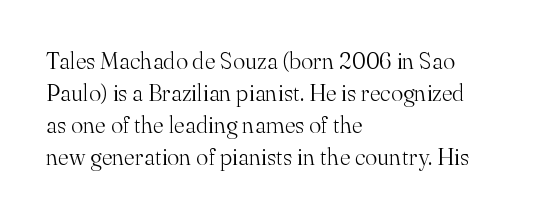
{"italic": "no", "bold": "no", "underline": "no", "align": "left", "line_spacing": "normal", "line_spacing_ratio": 1.39, "letter_spacing": "normal", "letter_spacing_em": 0.0, "glyph_px": 23}
